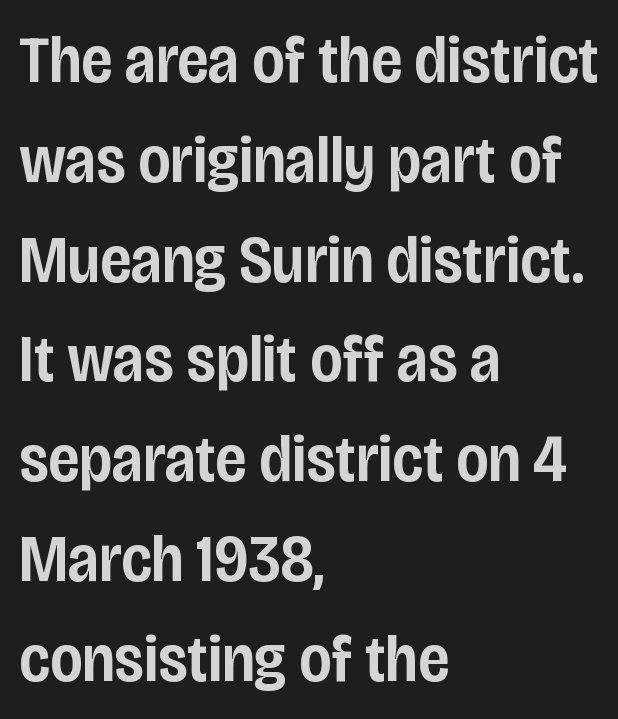
The image shows 67 px semibold, condensed sans-serif type, upright; set left-aligned, normal line spacing (1.49x), normal letter spacing, not underlined; low stroke contrast and a large x-height.
